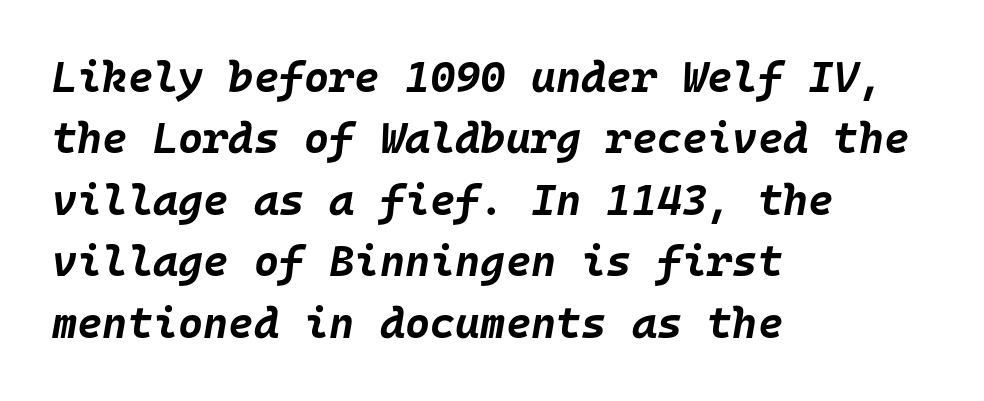
Q: Is the text bold? A: Yes.
Q: Is the text italic (slanted)? A: Yes, it leans right by about 10 degrees.
Q: Is the text underlined? A: No.
Q: How is the paragraph aligned? A: Left-aligned.
Q: Is the spacing between letters normal or unusually wide? A: Normal.
Q: Is the spacing between lines tight, normal or loose? A: Normal.
Q: Width (condensed, normal, or wide)? A: Normal.
Q: Stroke contrast? A: Low.
Q: x-height? A: Large.
Q: Monospaced? A: Yes.
